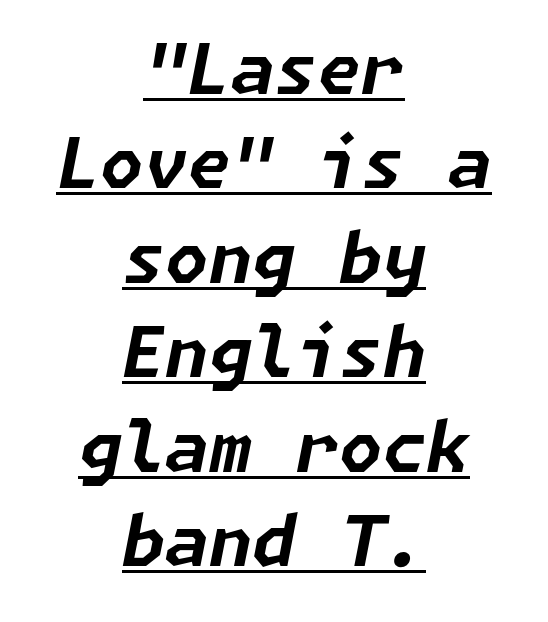
{"italic": "yes", "lean": "right", "slant_degrees": 11, "bold": "yes", "weight": "bold", "width": "normal", "stroke_contrast": "low", "x_height": "medium", "underline": "yes", "align": "center", "line_spacing": "normal", "line_spacing_ratio": 1.35, "letter_spacing": "normal", "letter_spacing_em": 0.0, "glyph_px": 70}
